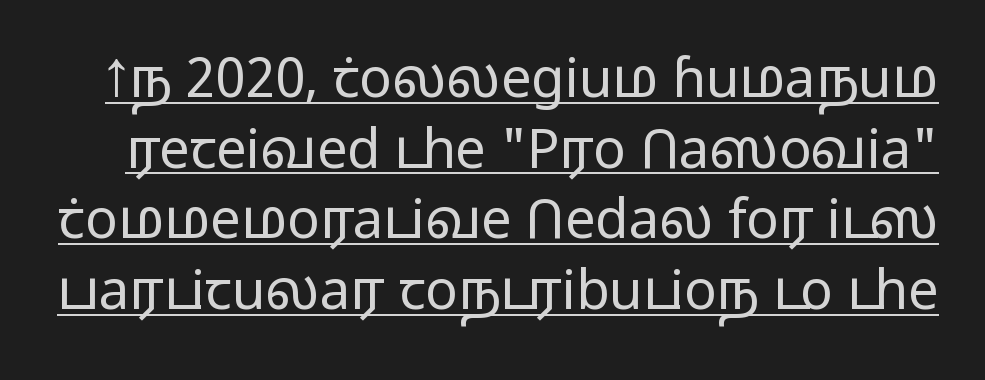
{"serif": "no", "italic": "no", "bold": "no", "weight": "light", "width": "wide", "stroke_contrast": "low", "x_height": "medium", "monospaced": "no", "underline": "yes", "line_spacing": "normal", "line_spacing_ratio": 1.31, "letter_spacing": "normal", "letter_spacing_em": 0.0, "glyph_px": 54}
